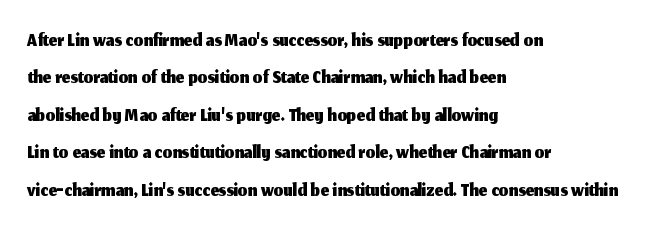
Serifs: no, the terminals of the letterforms are clean. Leading: standard. In terms of letterspacing, this is plain default setting. Characters remain perfectly vertical along every line. Which margin do the lines hug? The left one — the right edge is uneven.
